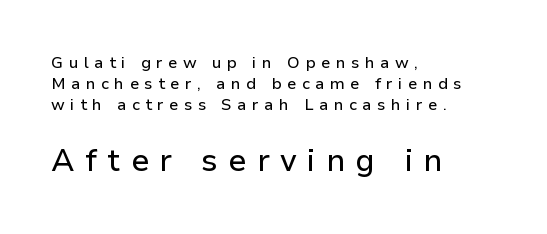
The image shows 31 px sans-serif type, upright; set left-aligned, normal line spacing (1.32x), unusually wide letter spacing (+0.34 em), not underlined; the second (bottom) block is 1.94x larger; low stroke contrast and a medium x-height.
